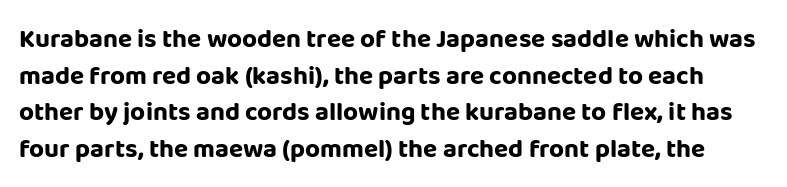
Q: Is the text bold? A: Yes.
Q: Is the text italic (slanted)? A: No, it is upright.
Q: Is the text underlined? A: No.
Q: Is the spacing between letters normal or unusually wide? A: Normal.
Q: Is the spacing between lines tight, normal or loose? A: Normal.
